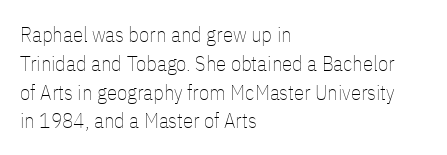
Each new line begins a customary step beneath the previous one. Stems here are at most as thick as an everyday book face. Words appear dense and cohesive because spacing is normal. Descenders hang freely into open space. The axis of the letterforms is exactly vertical.
